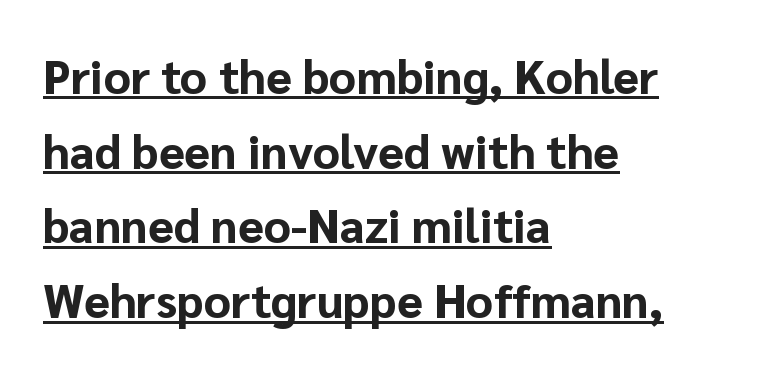
{"serif": "no", "italic": "no", "bold": "yes", "weight": "bold", "width": "normal", "stroke_contrast": "low", "x_height": "medium", "monospaced": "no", "underline": "yes", "align": "left", "line_spacing": "normal", "line_spacing_ratio": 1.59, "letter_spacing": "normal", "letter_spacing_em": 0.0, "glyph_px": 47}
